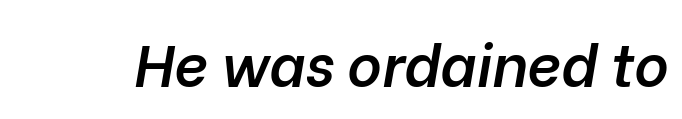
{"italic": "yes", "lean": "right", "slant_degrees": 10, "bold": "semi", "weight": "semibold", "width": "normal", "stroke_contrast": "low", "x_height": "medium", "monospaced": "no", "underline": "no", "letter_spacing": "normal", "letter_spacing_em": 0.0, "glyph_px": 59}
